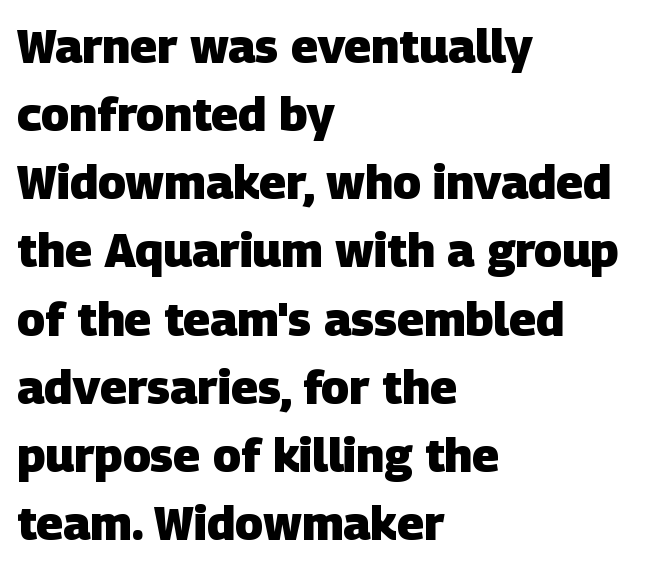
A dark, heavy texture on the line: the type is bold. The line-height multiplier appears to be the usual default. Unlike a traditional serif, this face leaves its strokes unadorned. Spacing between characters is what you'd get straight out of the box. Quick note: underline off.
